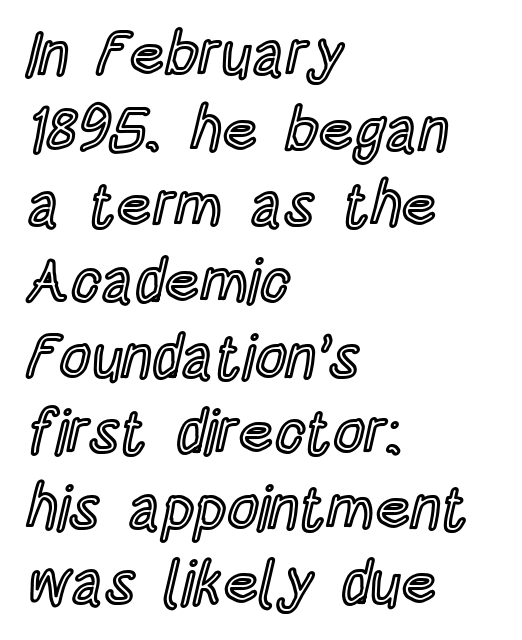
Honestly, there is no underline to notice here at all. Here the designer chose a conventional face with non-uniform glyph widths. Students, note that the glyphs here touch the page at normal intervals. Typeset ragged right — the left edge is the straight one.
